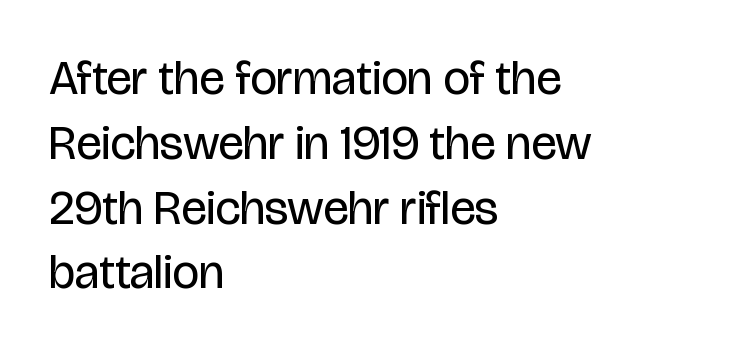
The image shows 48 px regular-weight, condensed sans-serif type, upright; set left-aligned, normal line spacing (1.35x), normal letter spacing, not underlined; low stroke contrast and a large x-height.
